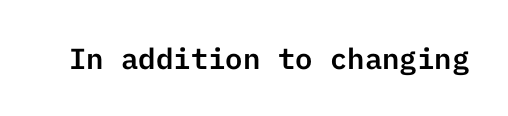
{"serif": "no", "italic": "no", "width": "normal", "stroke_contrast": "low", "x_height": "medium", "underline": "no", "letter_spacing": "normal", "letter_spacing_em": 0.0, "glyph_px": 29}
